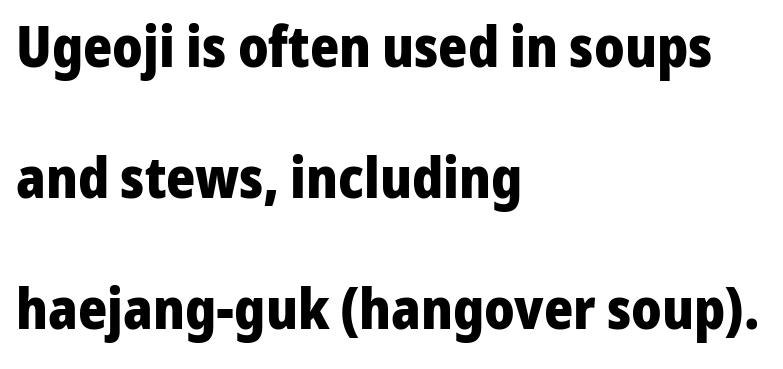
Q: Is the text bold? A: Yes.
Q: Is the text italic (slanted)? A: No, it is upright.
Q: Is the typeface a serif or a sans-serif typeface? A: Sans-serif.
Q: Is the text underlined? A: No.
Q: How is the paragraph aligned? A: Left-aligned.
Q: Is the spacing between letters normal or unusually wide? A: Normal.
Q: Is the spacing between lines tight, normal or loose? A: Loose.
Q: Width (condensed, normal, or wide)? A: Normal.
Q: Stroke contrast? A: Low.
Q: x-height? A: Medium.
Q: Monospaced? A: No.
